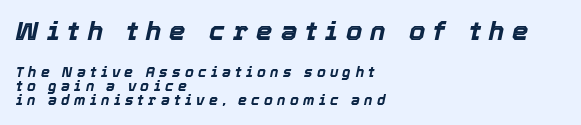
{"italic": "yes", "lean": "right", "slant_degrees": 12, "bold": "yes", "underline": "no", "align": "left", "line_spacing": "tight", "line_spacing_ratio": 1.03, "letter_spacing": "wide", "letter_spacing_em": 0.31, "larger_block": "first", "size_ratio": 1.86, "glyph_px": 26}
